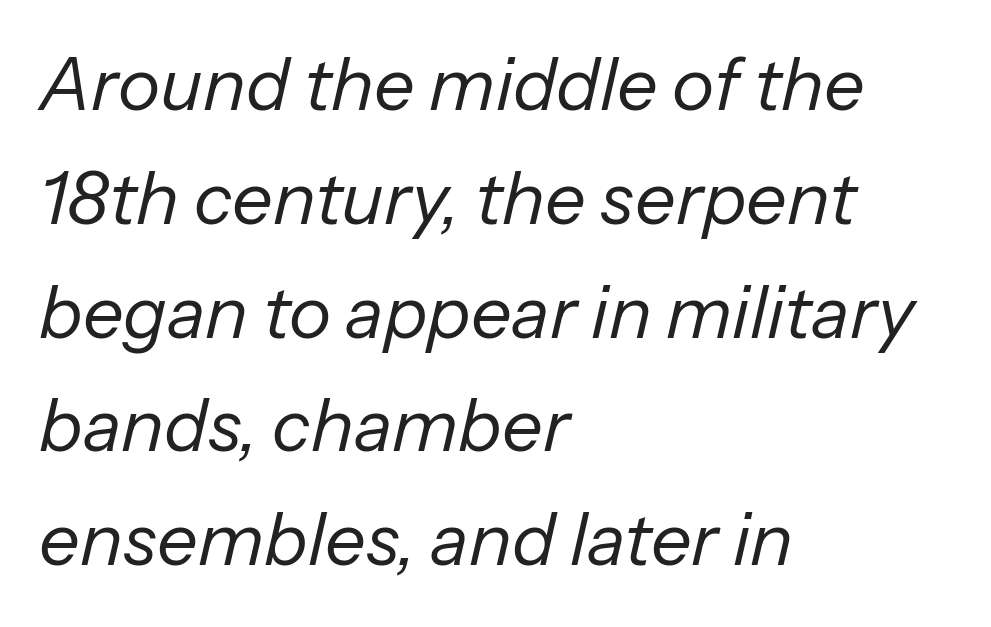
{"italic": "yes", "lean": "right", "slant_degrees": 13, "bold": "no", "weight": "regular", "width": "normal", "stroke_contrast": "low", "x_height": "medium", "monospaced": "no", "underline": "no", "align": "left", "line_spacing": "normal", "line_spacing_ratio": 1.58, "letter_spacing": "normal", "letter_spacing_em": 0.0, "glyph_px": 72}
